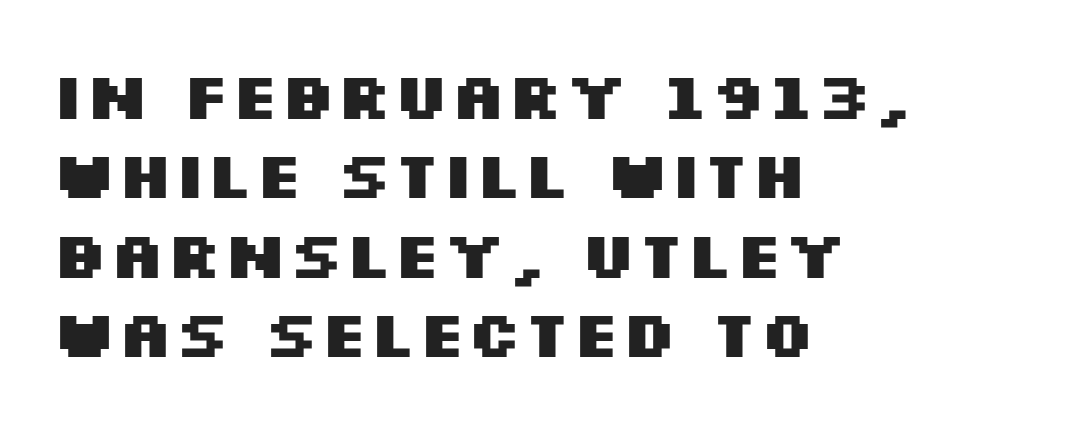
Spacing verdict: proportional, widths tailored to each character. Thick stems and heavy bowls — unmistakably bold. Posture: upright roman. This rendering features lettering with no underline.
